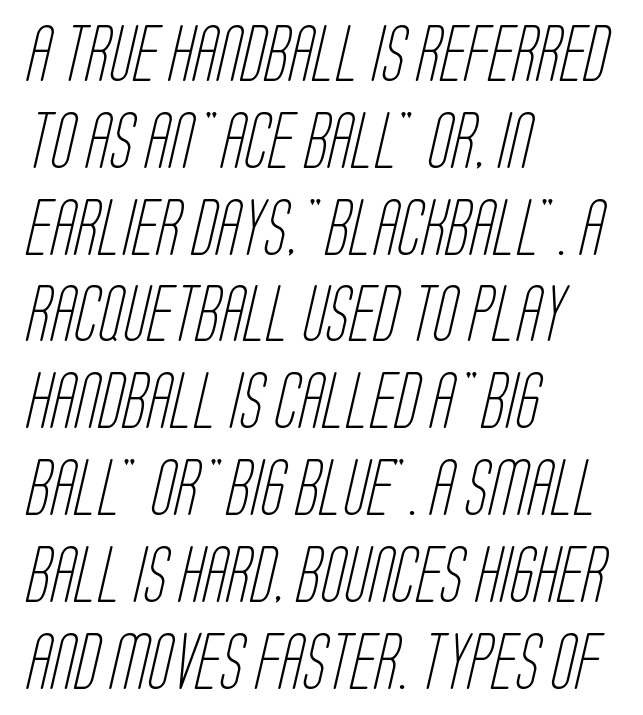
No extra tracking has been applied to these lines. The rendering shows plain stroke endings on the letterforms — a sans-serif design. Leftover space on each line is placed entirely after the last word. Regular leading. Decoration check: the copy has no underline. The strokes carry an ordinary text weight at most.
